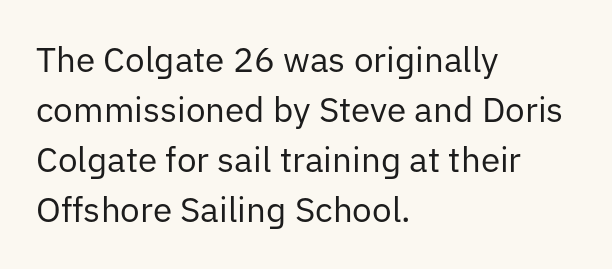
The image shows 35 px regular-weight sans-serif type, upright; set left-aligned, normal line spacing (1.43x), normal letter spacing, not underlined; low stroke contrast and a medium x-height.
